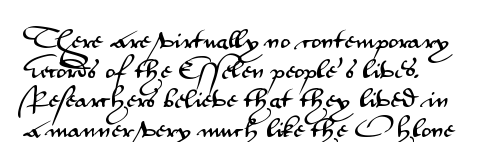
The image shows 21 px text type; set left-aligned, normal line spacing (1.41x), normal letter spacing, not underlined.
